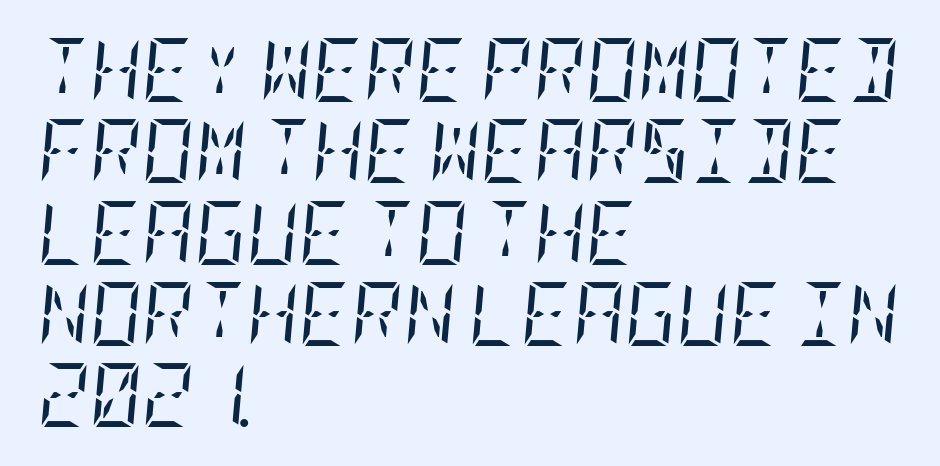
The image shows 64 px regular-weight, condensed serif type, italic (leaning right); set left-aligned, normal line spacing (1.27x), normal letter spacing, not underlined; low stroke contrast and a large x-height.
